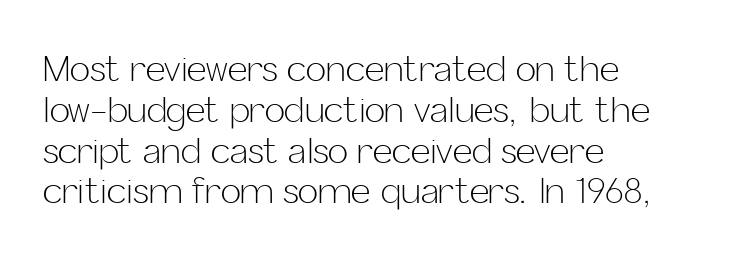
{"serif": "no", "italic": "no", "bold": "no", "weight": "light", "width": "normal", "stroke_contrast": "low", "x_height": "medium", "monospaced": "no", "underline": "no", "align": "left", "line_spacing_ratio": 1.2, "letter_spacing": "normal", "letter_spacing_em": 0.0, "glyph_px": 34}
